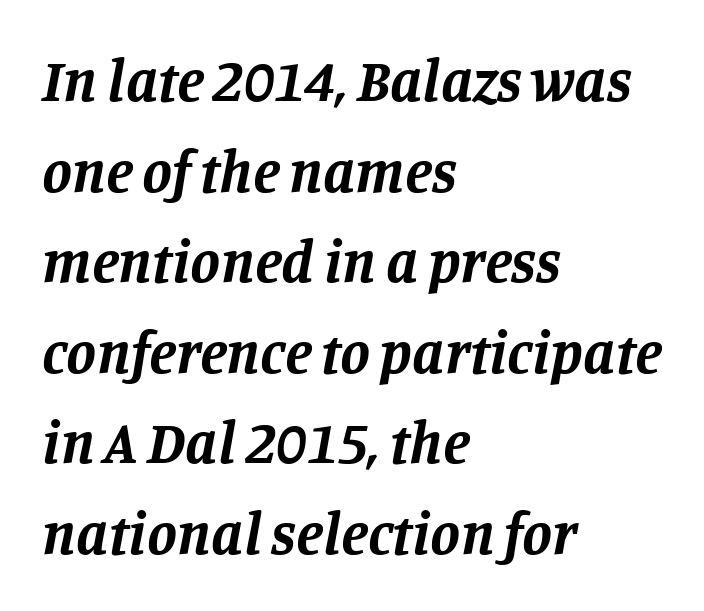
The image shows 60 px bold serif type, italic (leaning right); set left-aligned, normal line spacing (1.51x), normal letter spacing, not underlined; low stroke contrast and a large x-height.
